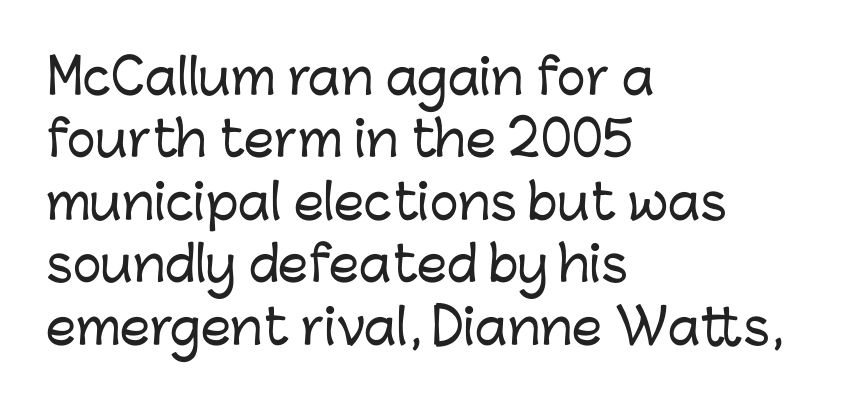
Typeset ragged right — the left edge is the straight one. These lines are rendered in a variable-pitch font. Decoration check: the copy has no underline. In terms of letterspacing, this is plain default setting. When letters stand straight like this, we call the style roman or upright. The leading is moderate, giving the passage an even texture.
